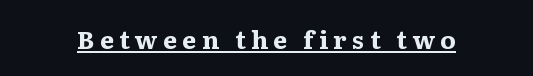
The image shows 25 px bold type, upright; set unusually wide letter spacing (+0.21 em), underlined.
